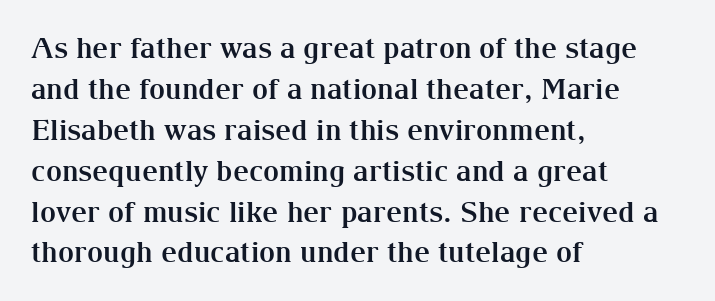
{"serif": "yes", "italic": "no", "bold": "yes", "weight": "bold", "width": "normal", "stroke_contrast": "medium", "x_height": "medium", "monospaced": "no", "underline": "no", "align": "left", "line_spacing": "normal", "line_spacing_ratio": 1.46, "letter_spacing": "normal", "letter_spacing_em": 0.0, "glyph_px": 28}
